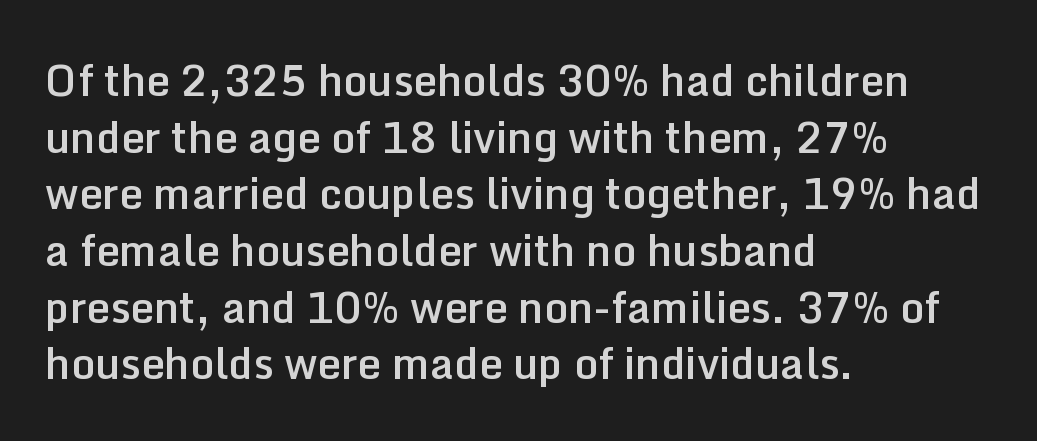
{"serif": "no", "italic": "no", "bold": "semi", "weight": "semibold", "width": "normal", "stroke_contrast": "low", "x_height": "medium", "monospaced": "no", "underline": "no", "align": "left", "line_spacing": "normal", "line_spacing_ratio": 1.35, "letter_spacing": "normal", "letter_spacing_em": 0.0, "glyph_px": 42}
